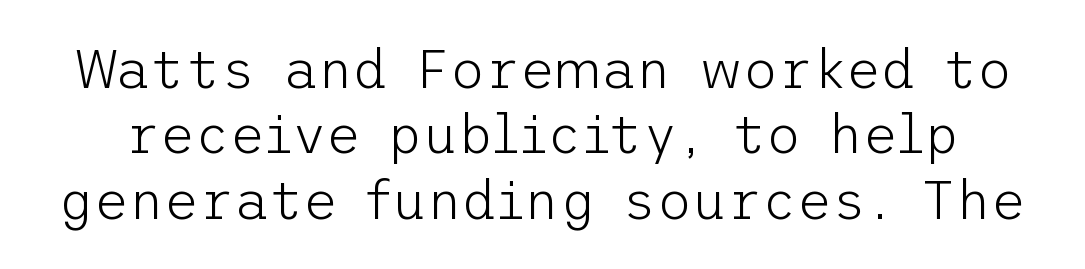
Q: Is the text bold? A: No.
Q: Is the text italic (slanted)? A: No, it is upright.
Q: Is the typeface a serif or a sans-serif typeface? A: Sans-serif.
Q: Is the text underlined? A: No.
Q: Is the spacing between letters normal or unusually wide? A: Normal.
Q: Width (condensed, normal, or wide)? A: Normal.
Q: Stroke contrast? A: Low.
Q: x-height? A: Medium.
